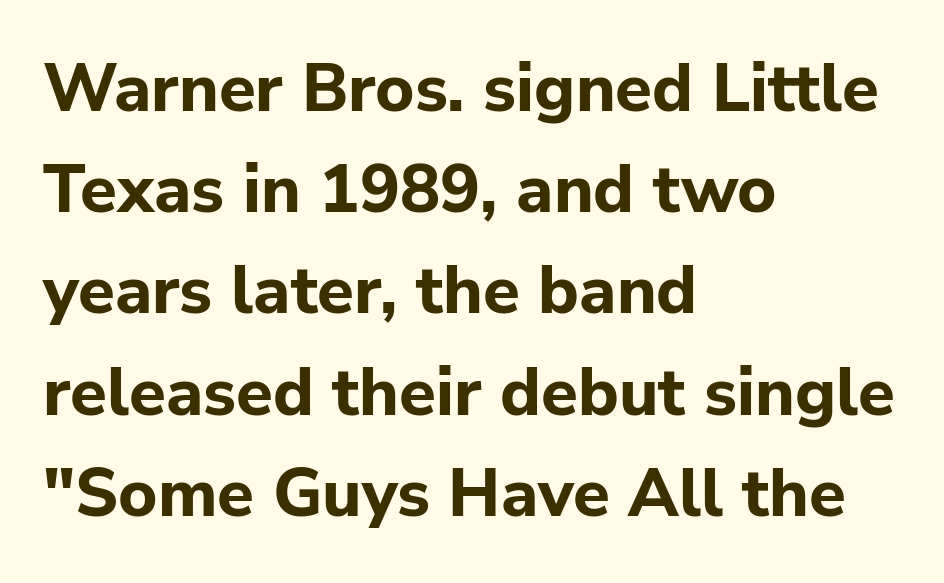
The image shows 67 px bold sans-serif type, upright; set left-aligned, normal line spacing (1.51x), normal letter spacing, not underlined; low stroke contrast and a medium x-height.
